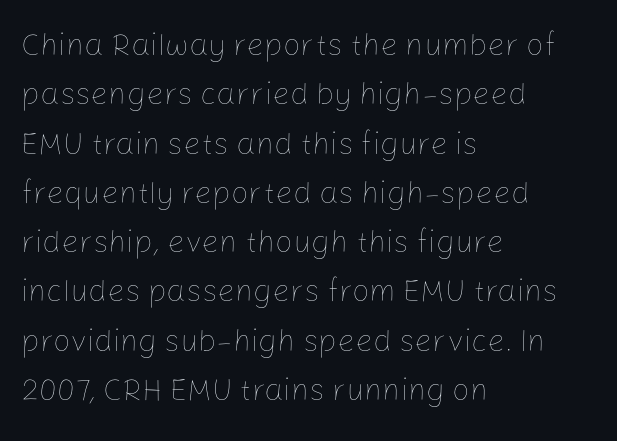
Q: Is the text bold? A: No.
Q: Is the text italic (slanted)? A: No, it is upright.
Q: Is the text underlined? A: No.
Q: How is the paragraph aligned? A: Left-aligned.
Q: Is the spacing between letters normal or unusually wide? A: Normal.
Q: Is the spacing between lines tight, normal or loose? A: Normal.
Q: Width (condensed, normal, or wide)? A: Normal.
Q: Stroke contrast? A: Low.
Q: x-height? A: Medium.
Q: Monospaced? A: No.
